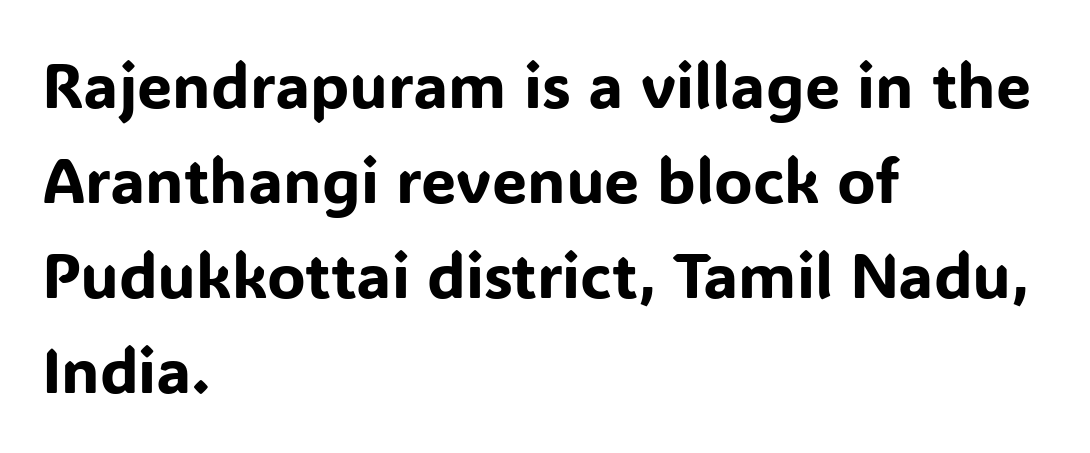
{"serif": "no", "italic": "no", "width": "normal", "stroke_contrast": "low", "x_height": "medium", "monospaced": "no", "underline": "no", "align": "left", "line_spacing": "normal", "line_spacing_ratio": 1.51, "letter_spacing": "normal", "letter_spacing_em": 0.0, "glyph_px": 63}
